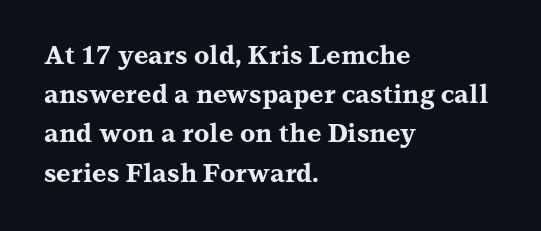
The image shows 25 px bold type, upright; set left-aligned, normal line spacing (1.57x), normal letter spacing, not underlined.
